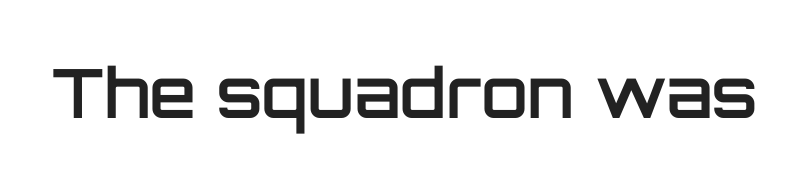
{"serif": "no", "italic": "no", "bold": "semi", "weight": "semibold", "width": "normal", "stroke_contrast": "low", "x_height": "large", "monospaced": "no", "underline": "no", "letter_spacing": "normal", "letter_spacing_em": 0.0, "glyph_px": 68}
